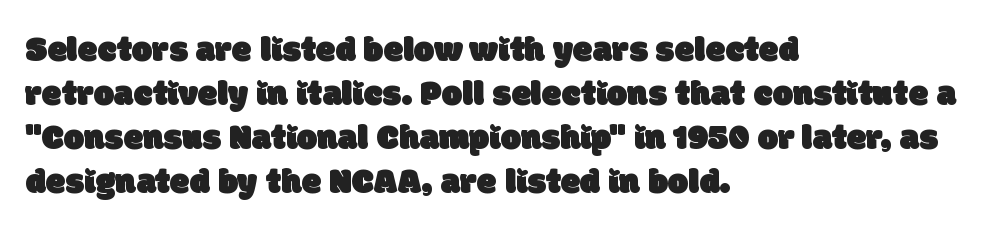
Q: Is the typeface a serif or a sans-serif typeface? A: Sans-serif.
Q: Is the text underlined? A: No.
Q: How is the paragraph aligned? A: Left-aligned.
Q: Is the spacing between letters normal or unusually wide? A: Normal.
Q: Width (condensed, normal, or wide)? A: Normal.
Q: Stroke contrast? A: Low.
Q: x-height? A: Large.
Q: Monospaced? A: No.
